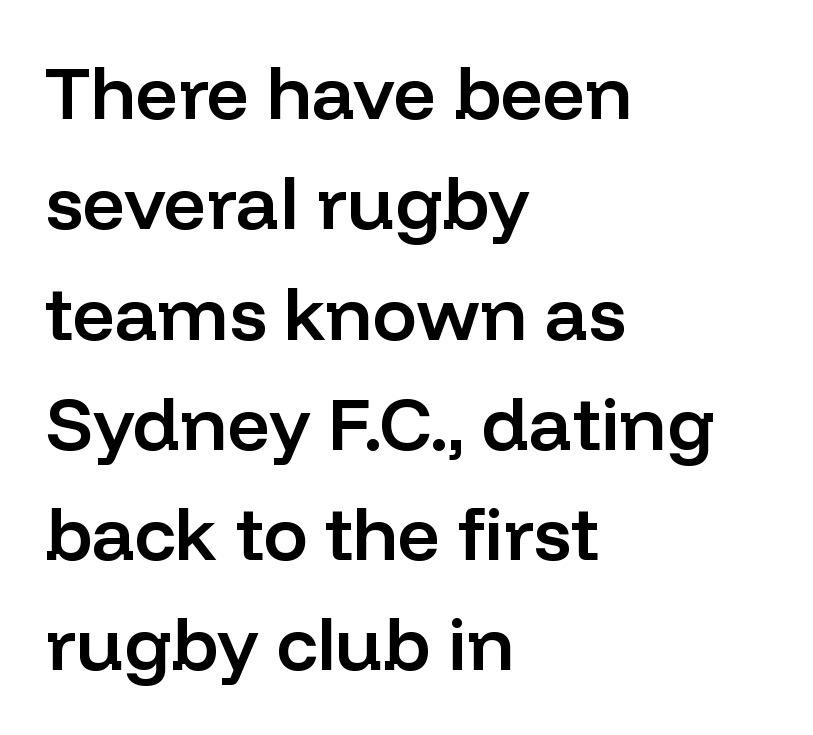
The image shows 74 px semibold sans-serif type, upright; set left-aligned, normal line spacing (1.49x), normal letter spacing, not underlined; low stroke contrast and a medium x-height.
